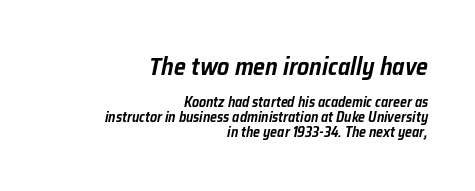
You could call the tracking neutral — neither tight nor loose. Which of the two is more prominent by size? The first, at the top. Very little white space separates one row of letters from the next. Horizontal alignment here is rightward, an uncommon choice for prose.
